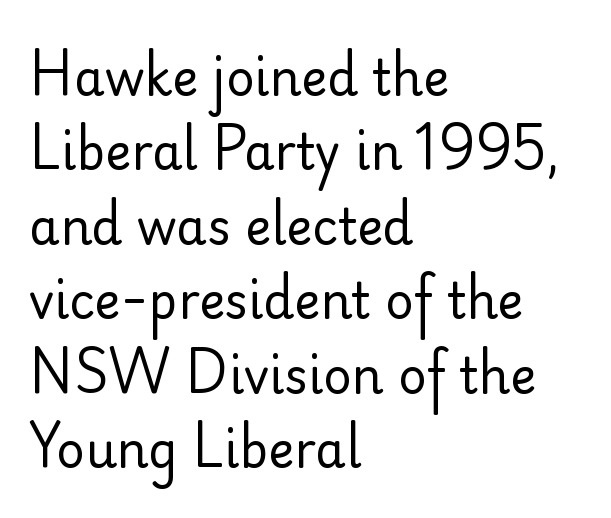
Q: Is the text bold? A: No.
Q: Is the text italic (slanted)? A: No, it is upright.
Q: Is the typeface a serif or a sans-serif typeface? A: Sans-serif.
Q: Is the text underlined? A: No.
Q: How is the paragraph aligned? A: Left-aligned.
Q: Is the spacing between letters normal or unusually wide? A: Normal.
Q: Is the spacing between lines tight, normal or loose? A: Normal.
Q: Width (condensed, normal, or wide)? A: Normal.
Q: Stroke contrast? A: Low.
Q: x-height? A: Small.
Q: Monospaced? A: No.
